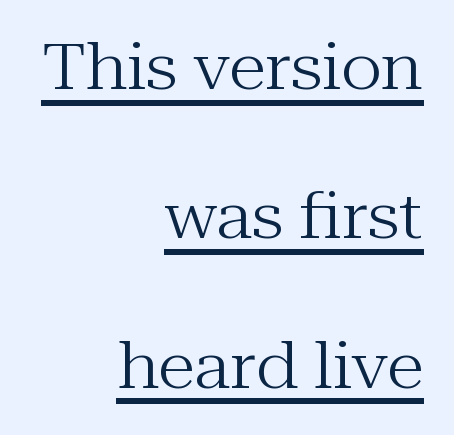
Q: Is the text bold? A: No.
Q: Is the text italic (slanted)? A: No, it is upright.
Q: Is the typeface a serif or a sans-serif typeface? A: Serif.
Q: Is the text underlined? A: Yes.
Q: How is the paragraph aligned? A: Right-aligned.
Q: Is the spacing between letters normal or unusually wide? A: Normal.
Q: Is the spacing between lines tight, normal or loose? A: Loose.
Q: Width (condensed, normal, or wide)? A: Normal.
Q: Stroke contrast? A: Medium.
Q: x-height? A: Medium.
Q: Monospaced? A: No.
